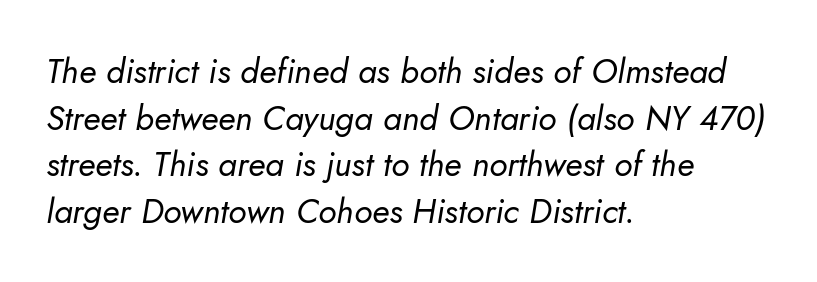
Q: Is the text bold? A: No.
Q: Is the text italic (slanted)? A: Yes, it leans right by about 10 degrees.
Q: Is the text underlined? A: No.
Q: How is the paragraph aligned? A: Left-aligned.
Q: Is the spacing between letters normal or unusually wide? A: Normal.
Q: Is the spacing between lines tight, normal or loose? A: Normal.
Q: Width (condensed, normal, or wide)? A: Normal.
Q: Stroke contrast? A: Low.
Q: x-height? A: Small.
Q: Monospaced? A: No.
